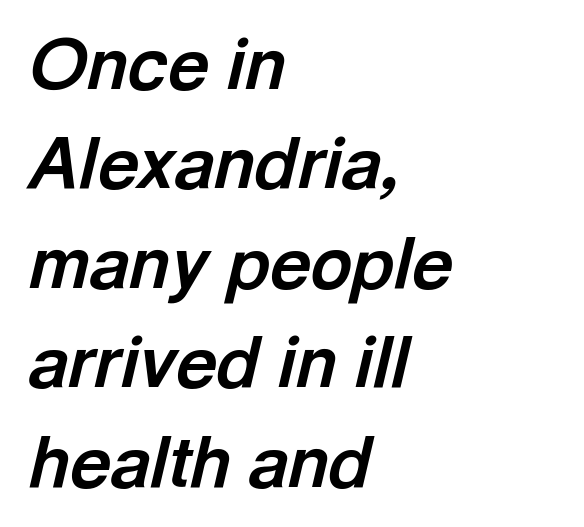
Q: Is the text bold? A: Yes.
Q: Is the text italic (slanted)? A: Yes, it leans right by about 13 degrees.
Q: Is the text underlined? A: No.
Q: How is the paragraph aligned? A: Left-aligned.
Q: Is the spacing between letters normal or unusually wide? A: Normal.
Q: Is the spacing between lines tight, normal or loose? A: Normal.
Q: Width (condensed, normal, or wide)? A: Normal.
Q: x-height? A: Medium.
Q: Monospaced? A: No.
